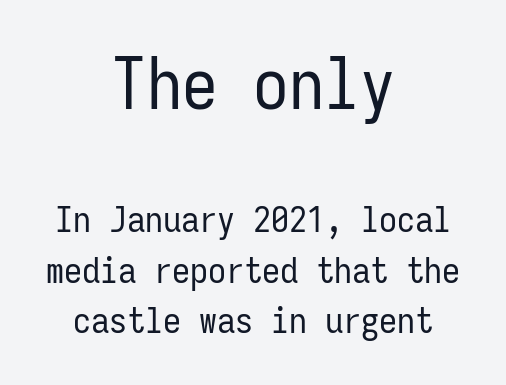
Q: Is the text bold? A: No.
Q: Is the text italic (slanted)? A: No, it is upright.
Q: Is the typeface a serif or a sans-serif typeface? A: Sans-serif.
Q: Is the text underlined? A: No.
Q: How is the paragraph aligned? A: Centered.
Q: Is the spacing between letters normal or unusually wide? A: Normal.
Q: Is the spacing between lines tight, normal or loose? A: Normal.
Q: Which block of text is set in a larger size, the first (top) or the second (bottom)? A: The first (top) one.
Q: Width (condensed, normal, or wide)? A: Condensed.
Q: Stroke contrast? A: Low.
Q: x-height? A: Medium.
Q: Monospaced? A: Yes.
